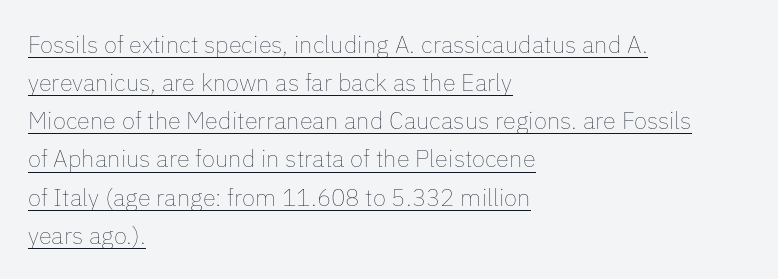
The image shows 24 px text type, upright; set left-aligned, normal line spacing (1.59x), normal letter spacing, underlined.
